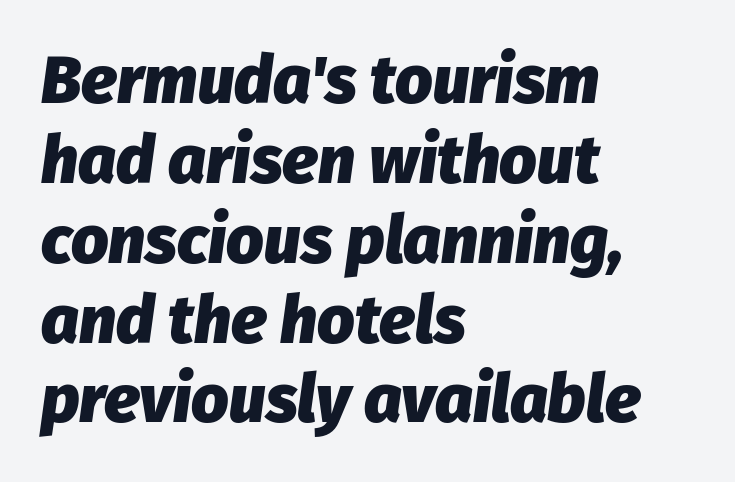
Q: Is the text bold? A: Yes.
Q: Is the text italic (slanted)? A: Yes, it leans right by about 8 degrees.
Q: Is the text underlined? A: No.
Q: How is the paragraph aligned? A: Left-aligned.
Q: Is the spacing between letters normal or unusually wide? A: Normal.
Q: Width (condensed, normal, or wide)? A: Normal.
Q: Stroke contrast? A: Low.
Q: x-height? A: Medium.
Q: Monospaced? A: No.
